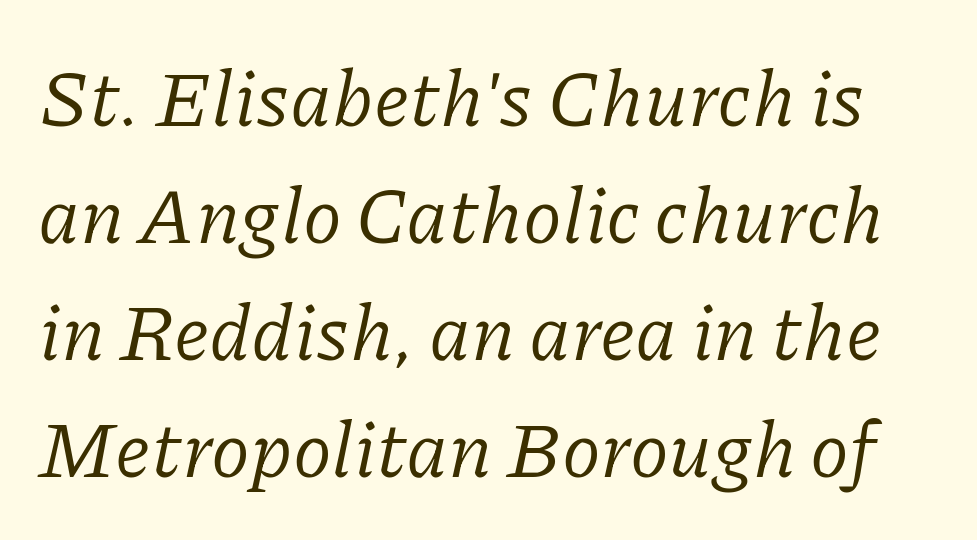
Q: Is the text bold? A: No.
Q: Is the text italic (slanted)? A: Yes, it leans right by about 11 degrees.
Q: Is the typeface a serif or a sans-serif typeface? A: Serif.
Q: Is the text underlined? A: No.
Q: Is the spacing between letters normal or unusually wide? A: Normal.
Q: Is the spacing between lines tight, normal or loose? A: Normal.
Q: Width (condensed, normal, or wide)? A: Normal.
Q: Stroke contrast? A: Low.
Q: x-height? A: Medium.
Q: Monospaced? A: No.
